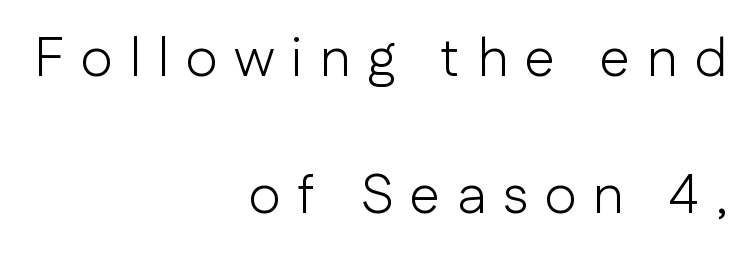
Q: Is the text bold? A: No.
Q: Is the text italic (slanted)? A: No, it is upright.
Q: Is the typeface a serif or a sans-serif typeface? A: Sans-serif.
Q: Is the text underlined? A: No.
Q: How is the paragraph aligned? A: Right-aligned.
Q: Is the spacing between letters normal or unusually wide? A: Unusually wide.
Q: Is the spacing between lines tight, normal or loose? A: Loose.
Q: Width (condensed, normal, or wide)? A: Normal.
Q: Stroke contrast? A: Low.
Q: x-height? A: Medium.
Q: Monospaced? A: No.
